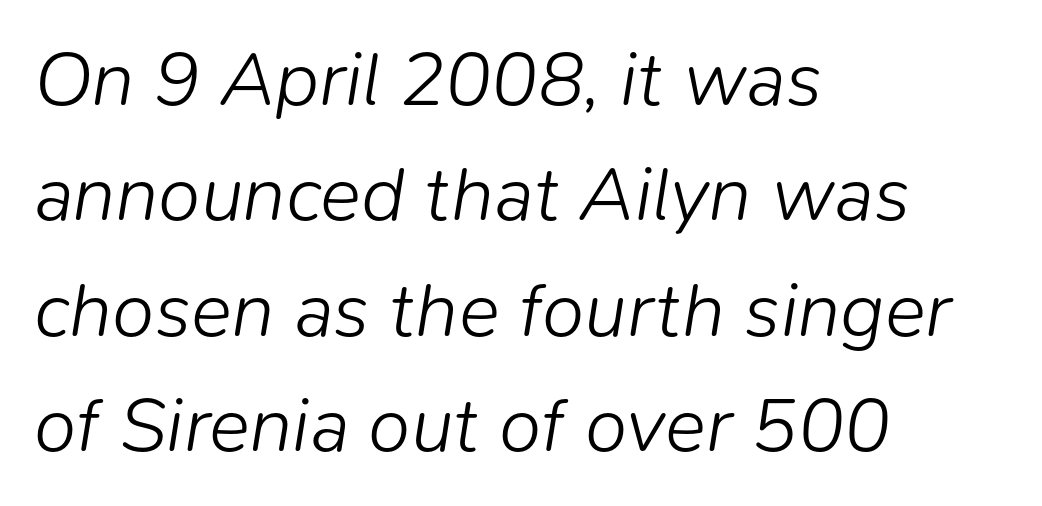
The image shows 77 px light type, italic (leaning right); set left-aligned, normal line spacing (1.5x), normal letter spacing, not underlined; low stroke contrast and a medium x-height.
